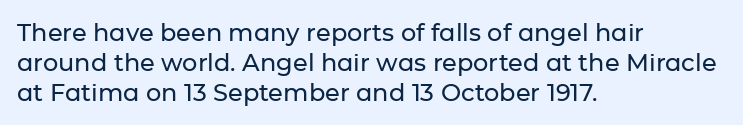
The image shows 24 px text type, upright; set left-aligned, line spacing 1.24x, normal letter spacing, not underlined.
